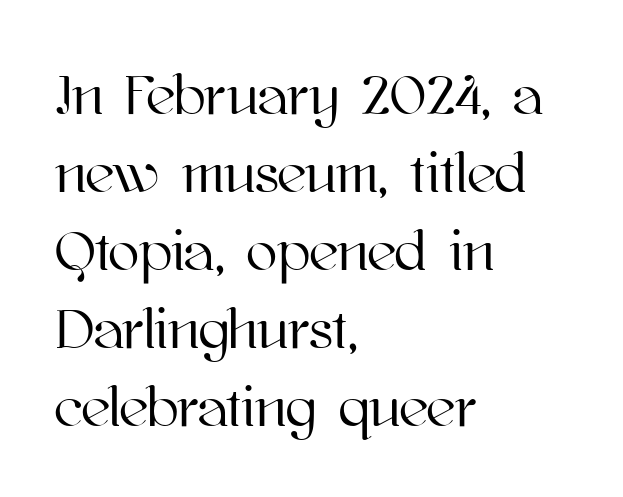
Anything drawn beneath the words? Only blank space. The passage is arranged the way most books set body copy — flush left. Each letter keeps its own natural width here, so spacing adapts to shape. Ordinary non-slanted type is in use.
